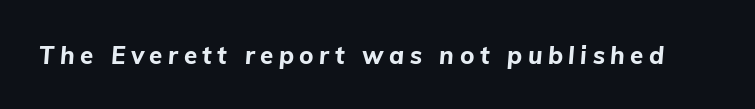
A full-strength bold gives these letters their thick strokes. The face used here has a pronounced slope to its letters. The tracking jumps out immediately: characters are airy and widely separated. The glyphs are unaccompanied by any horizontal stroke below them.
